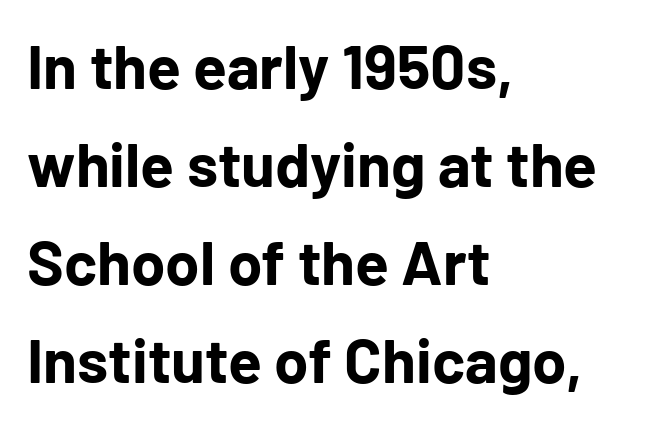
The image shows 62 px bold sans-serif type, upright; set left-aligned, normal line spacing (1.58x), normal letter spacing, not underlined; low stroke contrast and a medium x-height.
